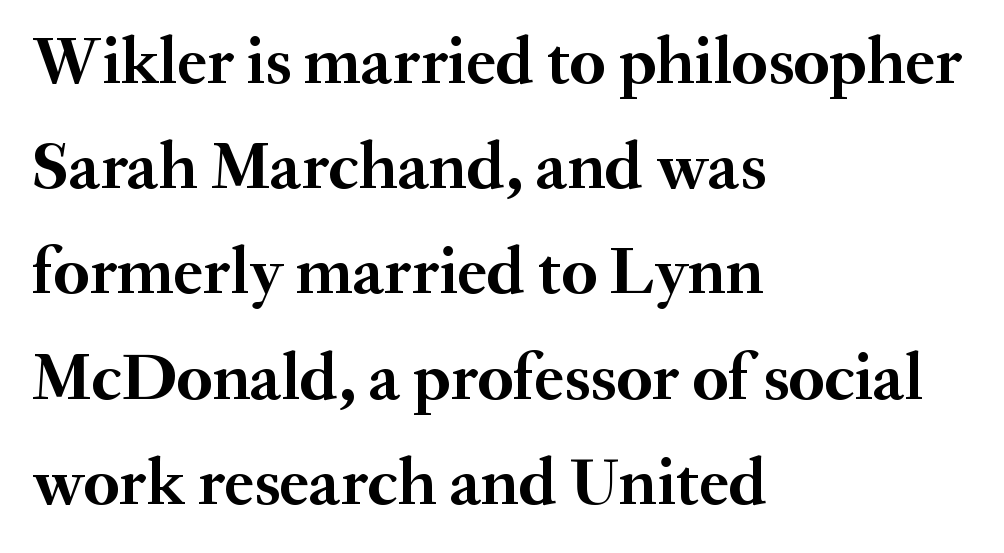
Q: Is the text bold? A: Yes.
Q: Is the text italic (slanted)? A: No, it is upright.
Q: Is the typeface a serif or a sans-serif typeface? A: Serif.
Q: Is the text underlined? A: No.
Q: How is the paragraph aligned? A: Left-aligned.
Q: Is the spacing between letters normal or unusually wide? A: Normal.
Q: Is the spacing between lines tight, normal or loose? A: Normal.
Q: Width (condensed, normal, or wide)? A: Normal.
Q: Stroke contrast? A: Medium.
Q: x-height? A: Small.
Q: Monospaced? A: No.
